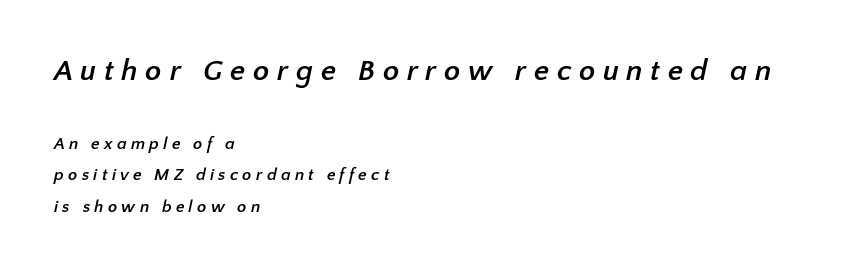
Letters rest on an invisible, unmarked baseline. Someone cranked the tracking dial way up on this one. A student would notice the top passage is typeset larger than what follows. The rag falls on the right side of this text block.
